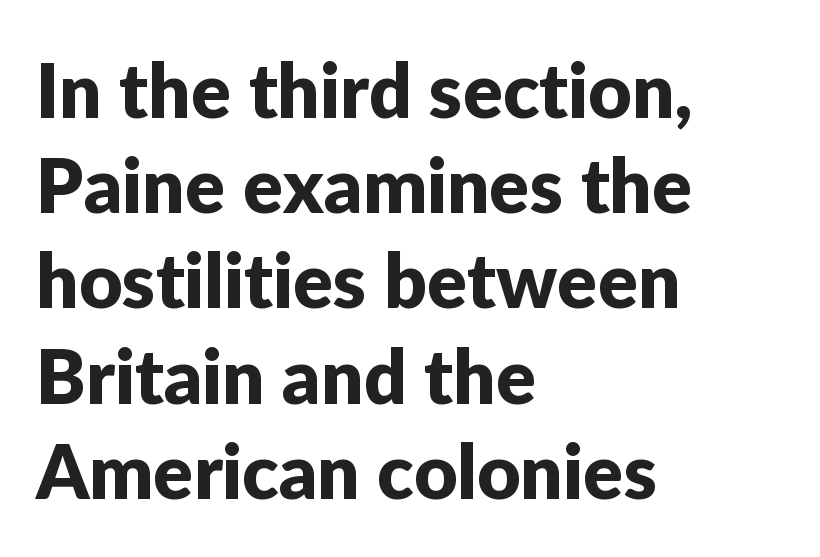
The image shows 75 px sans-serif type, upright; set left-aligned, normal line spacing (1.27x), normal letter spacing, not underlined; low stroke contrast and a medium x-height.
